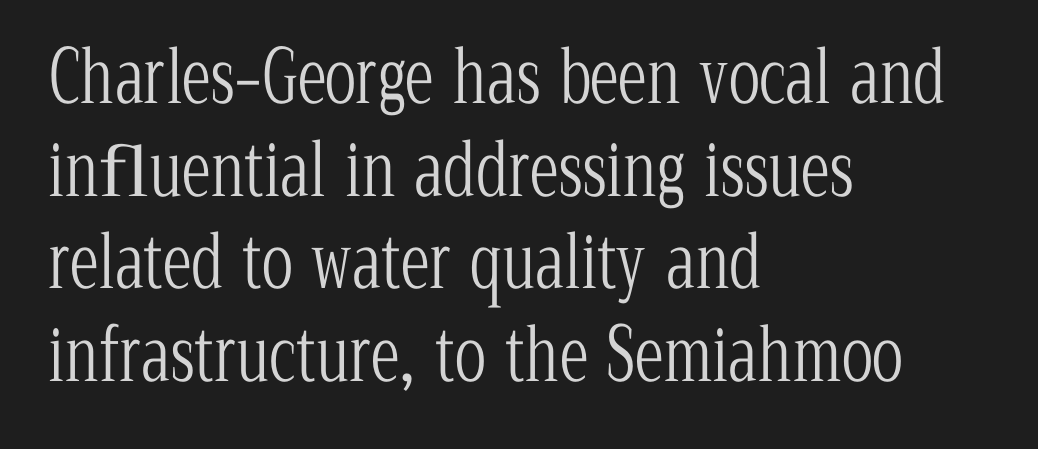
The string is rendered with underlining switched off. The rendering uses natural spacing where letterforms have individual widths. Every character sits straight up, as roman type does. Reading down the block, your eye returns to a fixed left position each line. A normal amount of white space separates one row of letters from the next.
